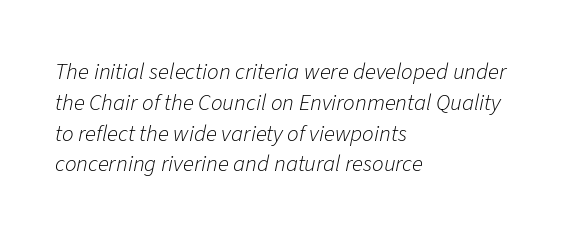
The image shows 23 px text type, italic (leaning right); set left-aligned, normal line spacing (1.34x), normal letter spacing, not underlined.
